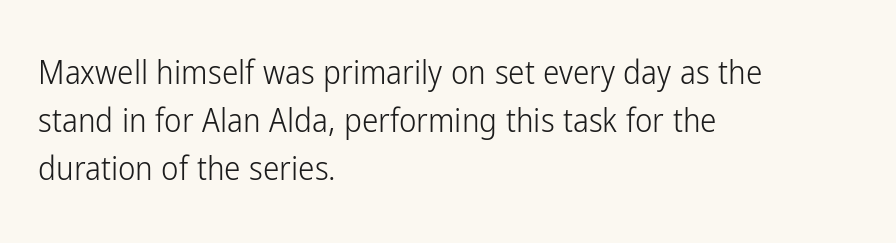
{"serif": "no", "italic": "no", "bold": "no", "weight": "light", "width": "condensed", "stroke_contrast": "low", "x_height": "medium", "monospaced": "no", "underline": "no", "align": "left", "line_spacing": "normal", "line_spacing_ratio": 1.45, "letter_spacing": "normal", "letter_spacing_em": 0.0, "glyph_px": 33}
